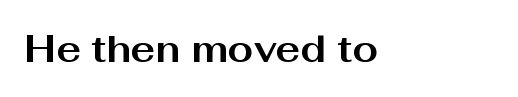
Pretty heavy lettering here — definitely bold. The face used here is proportionally spaced, like ordinary book or web type. Unlike italic type, these characters show no tilt at all. A bare baseline throughout the passage. This rendering employs a face without finishing strokes, i.e., a sans-serif. A typesetter would call this zero additional tracking.
